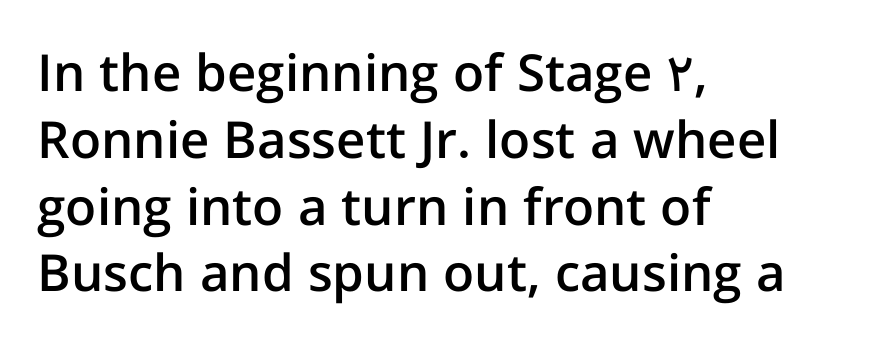
The image shows 51 px semibold sans-serif type, upright; set left-aligned, normal line spacing (1.31x), normal letter spacing, not underlined; low stroke contrast and a medium x-height.
